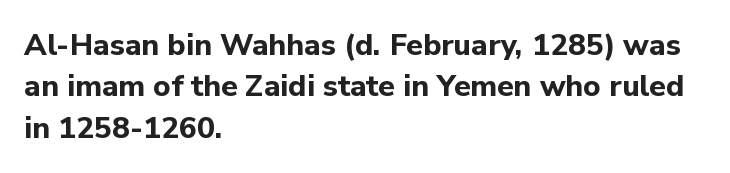
{"serif": "no", "italic": "no", "bold": "yes", "weight": "bold", "width": "normal", "stroke_contrast": "low", "x_height": "medium", "monospaced": "no", "underline": "no", "align": "left", "line_spacing": "normal", "line_spacing_ratio": 1.38, "letter_spacing": "normal", "letter_spacing_em": 0.0, "glyph_px": 30}
